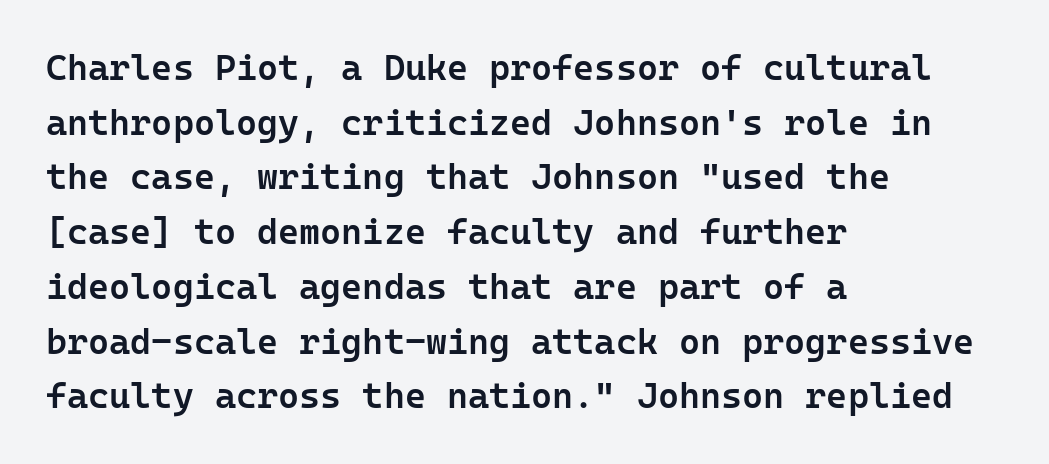
{"serif": "no", "italic": "no", "bold": "semi", "weight": "semibold", "width": "normal", "stroke_contrast": "low", "x_height": "medium", "monospaced": "yes", "underline": "no", "align": "left", "line_spacing": "normal", "line_spacing_ratio": 1.52, "letter_spacing": "normal", "letter_spacing_em": 0.0, "glyph_px": 36}
